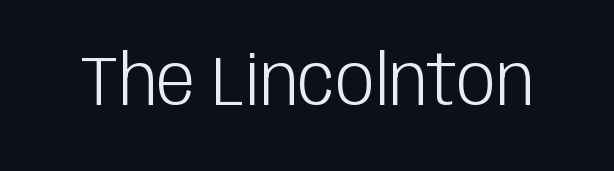
Q: Is the text bold? A: No.
Q: Is the text italic (slanted)? A: No, it is upright.
Q: Is the typeface a serif or a sans-serif typeface? A: Sans-serif.
Q: Is the text underlined? A: No.
Q: Is the spacing between letters normal or unusually wide? A: Normal.
Q: Width (condensed, normal, or wide)? A: Condensed.
Q: Stroke contrast? A: Low.
Q: x-height? A: Large.
Q: Monospaced? A: No.
